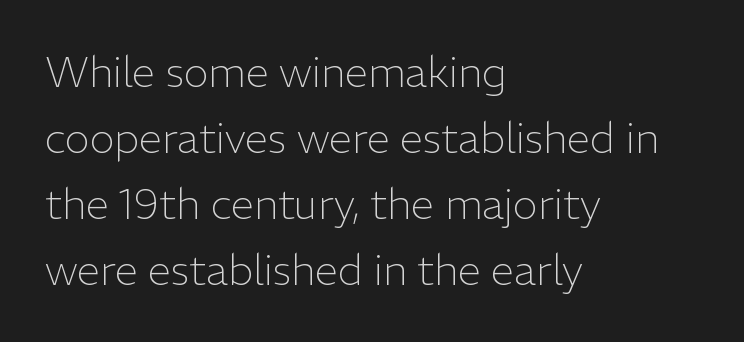
{"serif": "no", "italic": "no", "bold": "no", "weight": "light", "width": "normal", "stroke_contrast": "low", "x_height": "medium", "monospaced": "no", "underline": "no", "align": "left", "line_spacing": "normal", "line_spacing_ratio": 1.57, "letter_spacing": "normal", "letter_spacing_em": 0.0, "glyph_px": 42}
